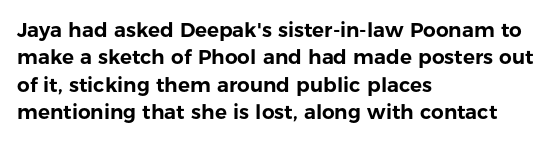
{"italic": "no", "underline": "no", "align": "left", "line_spacing": "normal", "line_spacing_ratio": 1.37, "letter_spacing": "normal", "letter_spacing_em": 0.0, "glyph_px": 20}
